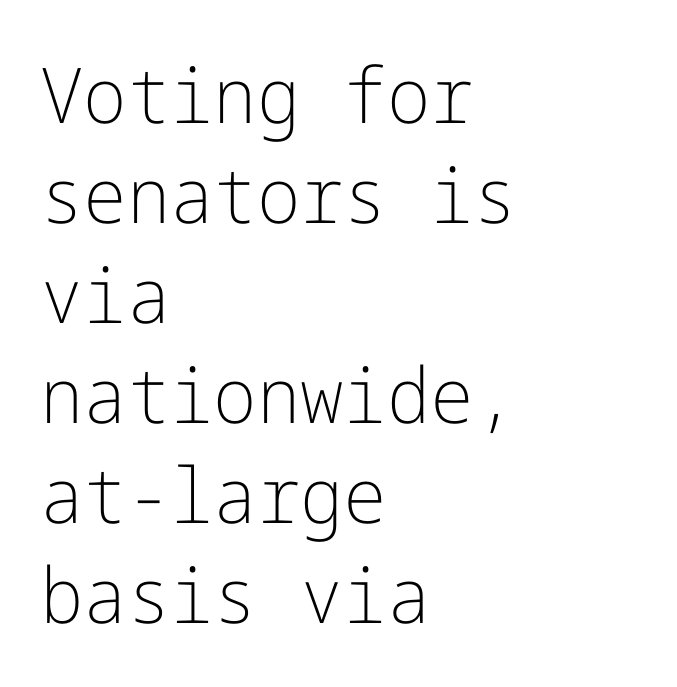
The image shows 77 px light sans-serif type, upright; set left-aligned, normal line spacing (1.3x), normal letter spacing, not underlined; low stroke contrast and a medium x-height.
